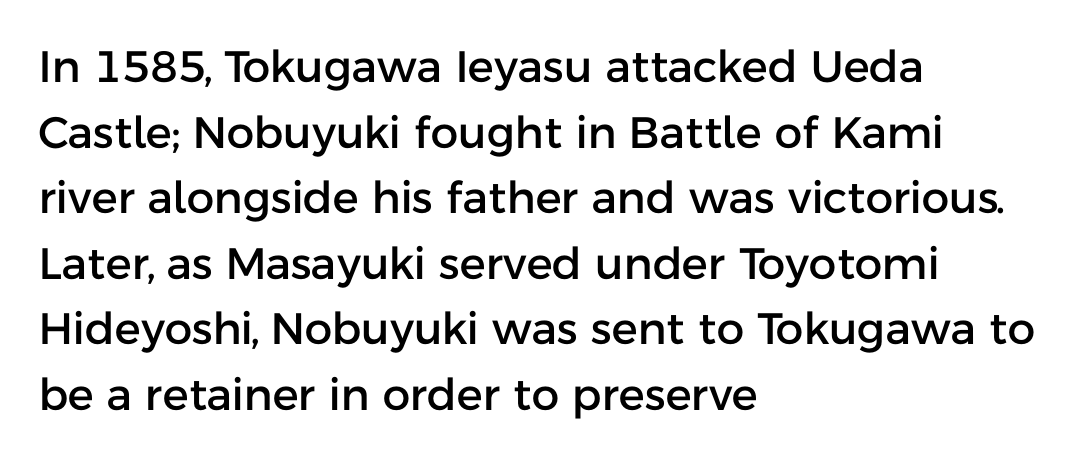
{"serif": "no", "italic": "no", "width": "normal", "stroke_contrast": "low", "x_height": "medium", "monospaced": "no", "underline": "no", "align": "left", "line_spacing": "normal", "line_spacing_ratio": 1.49, "letter_spacing": "normal", "letter_spacing_em": 0.0, "glyph_px": 44}
